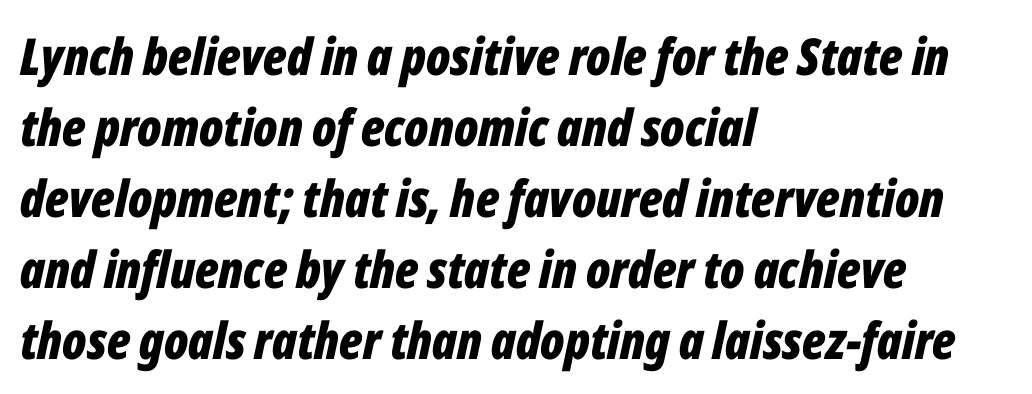
The image shows 51 px bold, condensed type, italic (leaning right); set left-aligned, normal line spacing (1.39x), normal letter spacing, not underlined; low stroke contrast and a medium x-height.
